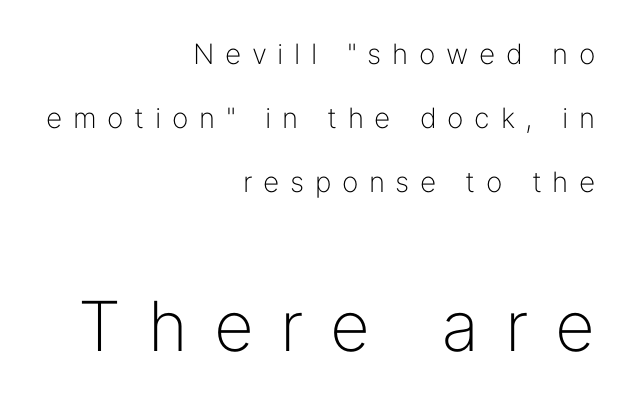
{"serif": "no", "italic": "no", "bold": "no", "weight": "light", "width": "normal", "stroke_contrast": "low", "x_height": "medium", "monospaced": "no", "underline": "no", "align": "right", "line_spacing": "loose", "line_spacing_ratio": 2.29, "letter_spacing": "wide", "letter_spacing_em": 0.38, "larger_block": "second", "size_ratio": 2.46, "glyph_px": 69}
